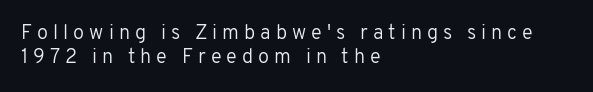
{"italic": "no", "bold": "no", "underline": "no", "align": "left", "line_spacing_ratio": 1.19, "letter_spacing": "wide", "letter_spacing_em": 0.25, "glyph_px": 20}
